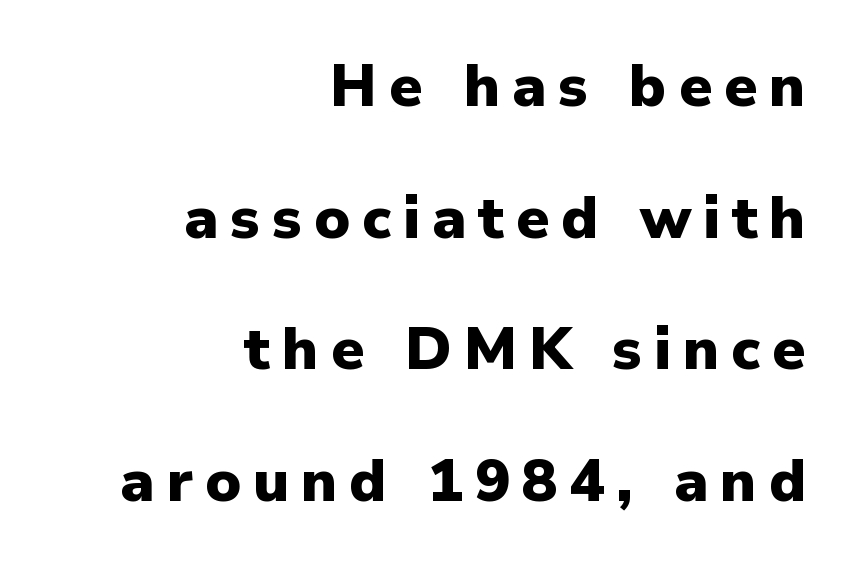
Leftover space on each line is placed entirely before the opening word. Letterform terminals end flat and unadorned throughout the passage. Proportional: the letters do not fall into vertical columns. Regarding leading, the lines here are spaced well apart. The face used here is rendered with a markedly widened letterfit. When letters stand straight like this, we call the style roman or upright.
